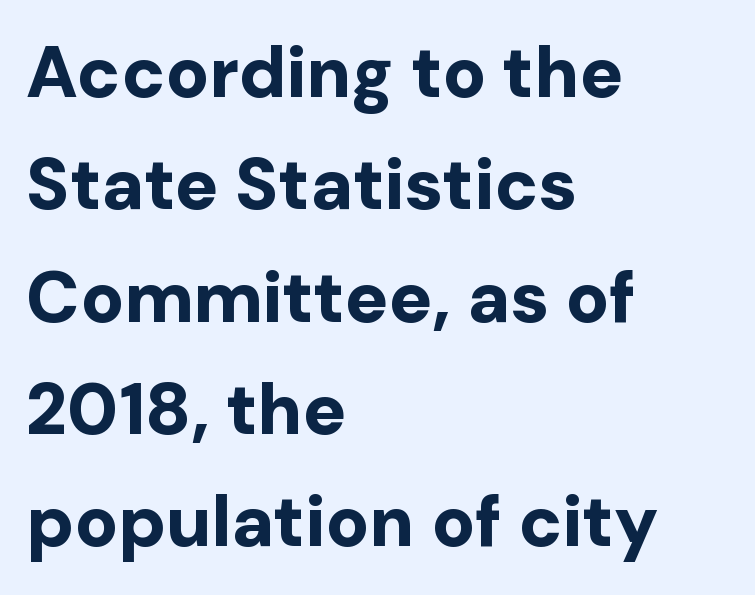
Q: Is the text bold? A: Yes.
Q: Is the text italic (slanted)? A: No, it is upright.
Q: Is the typeface a serif or a sans-serif typeface? A: Sans-serif.
Q: Is the text underlined? A: No.
Q: How is the paragraph aligned? A: Left-aligned.
Q: Is the spacing between letters normal or unusually wide? A: Normal.
Q: Is the spacing between lines tight, normal or loose? A: Normal.
Q: Width (condensed, normal, or wide)? A: Normal.
Q: Stroke contrast? A: Low.
Q: x-height? A: Medium.
Q: Monospaced? A: No.
